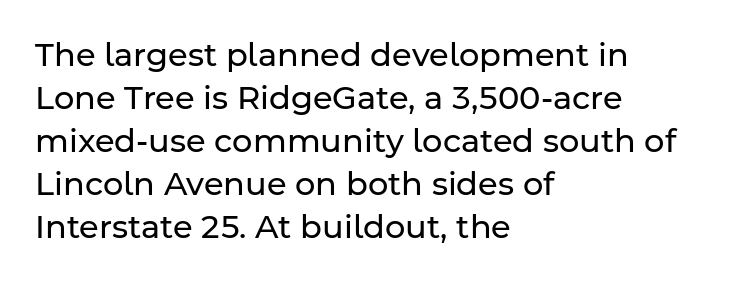
The image shows 32 px regular-weight sans-serif type, upright; set left-aligned, normal line spacing (1.34x), normal letter spacing, not underlined; low stroke contrast and a medium x-height.
